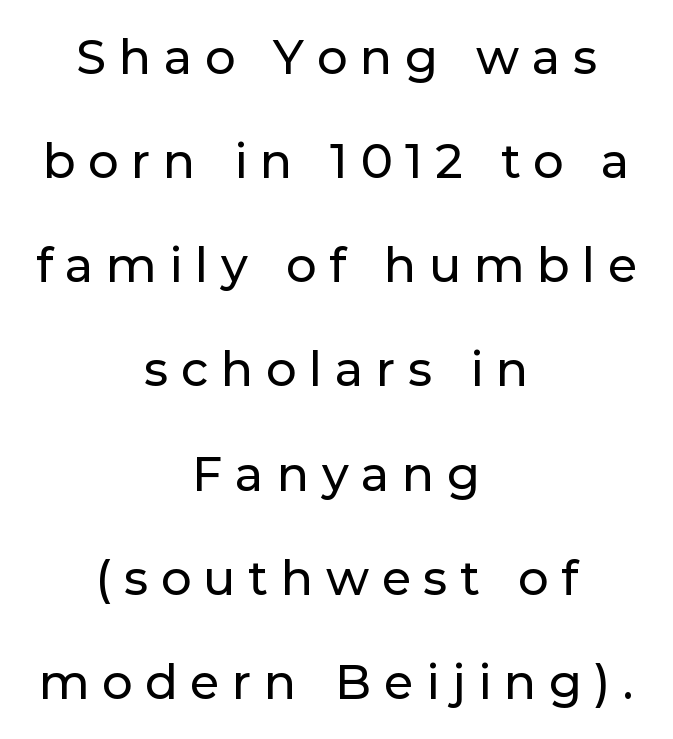
A typesetter would mark this as roman, not italic. Each row of text sits above clean, open space. Summary of vertical rhythm: relaxed, with wide interline spacing. Varying glyph widths throughout — classic text-font behaviour.
